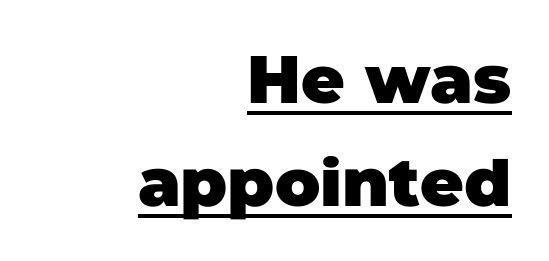
Q: Is the text bold? A: Yes.
Q: Is the typeface a serif or a sans-serif typeface? A: Sans-serif.
Q: Is the text underlined? A: Yes.
Q: How is the paragraph aligned? A: Right-aligned.
Q: Is the spacing between letters normal or unusually wide? A: Normal.
Q: Is the spacing between lines tight, normal or loose? A: Normal.
Q: Width (condensed, normal, or wide)? A: Normal.
Q: Stroke contrast? A: Low.
Q: x-height? A: Large.
Q: Monospaced? A: No.
